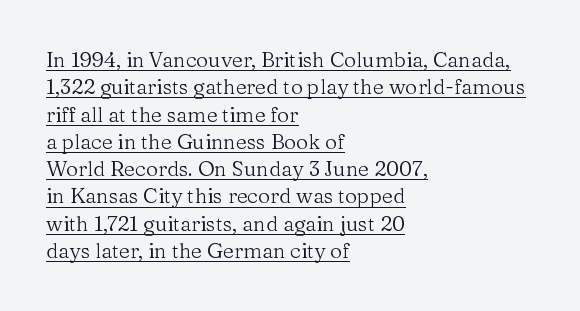
The image shows 21 px text type, upright; set left-aligned, normal line spacing (1.3x), normal letter spacing, underlined.
